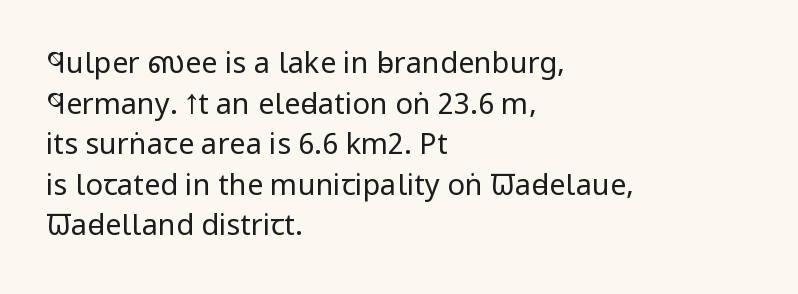
If you drew a ruler down the left edge, every line would touch it. Does the lettering tilt? It doesn't — this is upright. Letters rest on an invisible, unmarked baseline. Letter spacing: default.
